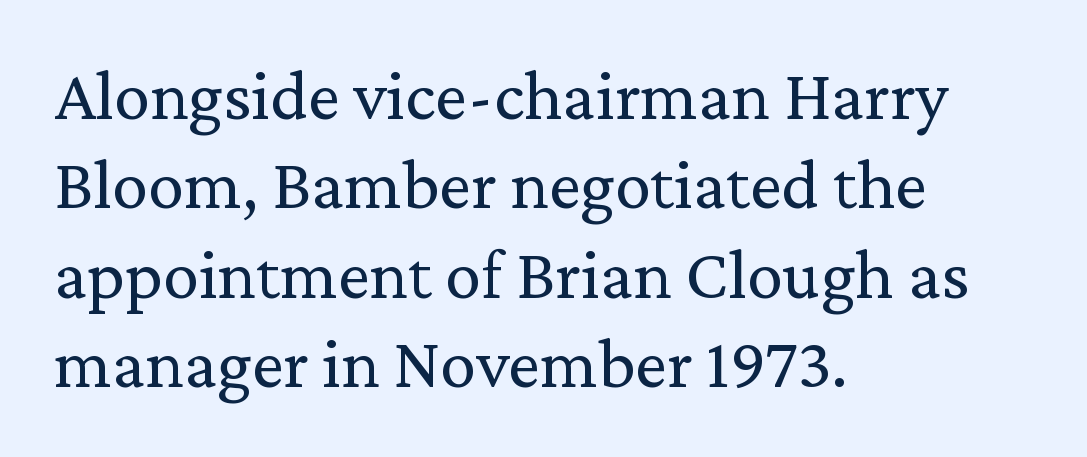
{"serif": "yes", "italic": "no", "bold": "no", "weight": "regular", "width": "normal", "stroke_contrast": "medium", "x_height": "medium", "monospaced": "no", "underline": "no", "align": "left", "line_spacing_ratio": 1.24, "letter_spacing": "normal", "letter_spacing_em": 0.0, "glyph_px": 72}
